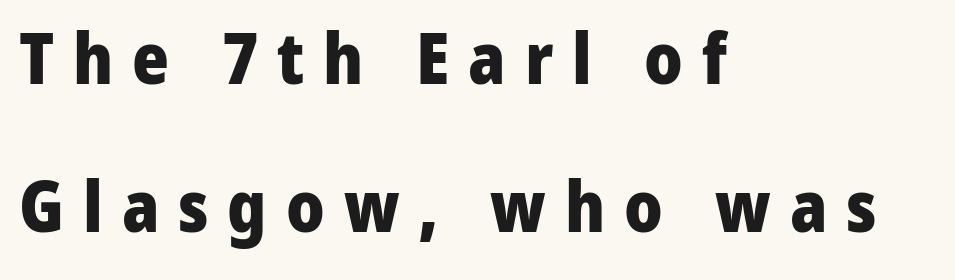
{"serif": "no", "italic": "no", "bold": "yes", "weight": "heavy", "width": "normal", "stroke_contrast": "low", "x_height": "medium", "monospaced": "no", "underline": "no", "align": "left", "line_spacing": "loose", "line_spacing_ratio": 2.11, "letter_spacing": "wide", "letter_spacing_em": 0.27, "glyph_px": 70}
